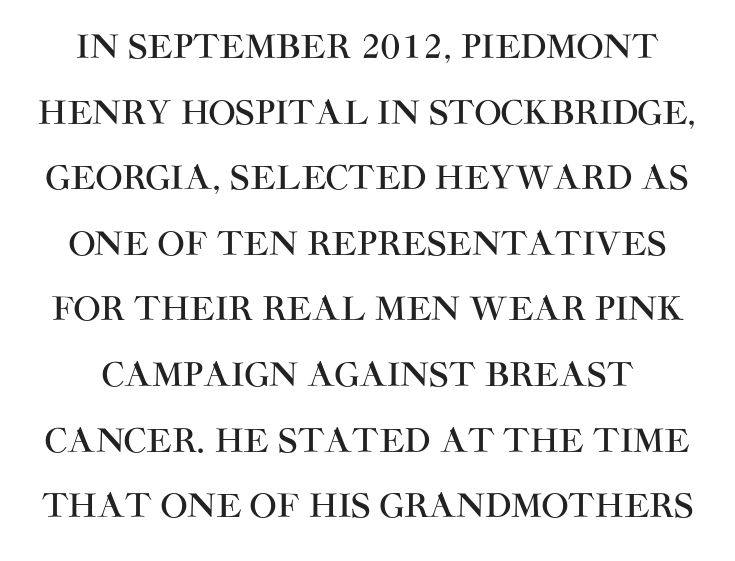
Q: Is the text italic (slanted)? A: No, it is upright.
Q: Is the typeface a serif or a sans-serif typeface? A: Sans-serif.
Q: Is the text underlined? A: No.
Q: Is the spacing between letters normal or unusually wide? A: Normal.
Q: Is the spacing between lines tight, normal or loose? A: Loose.
Q: Width (condensed, normal, or wide)? A: Normal.
Q: Stroke contrast? A: High.
Q: x-height? A: Large.
Q: Monospaced? A: No.
